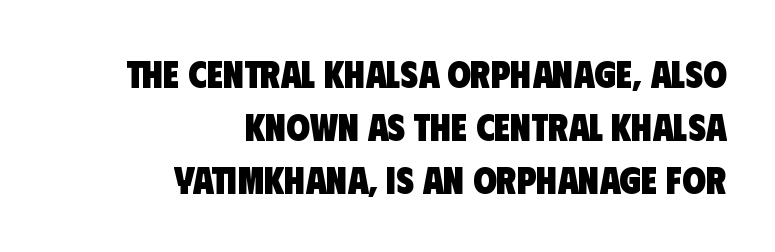
{"serif": "no", "bold": "yes", "weight": "heavy", "width": "condensed", "stroke_contrast": "low", "x_height": "large", "monospaced": "no", "underline": "no", "align": "right", "line_spacing": "normal", "line_spacing_ratio": 1.4, "letter_spacing": "normal", "letter_spacing_em": 0.0, "glyph_px": 38}
